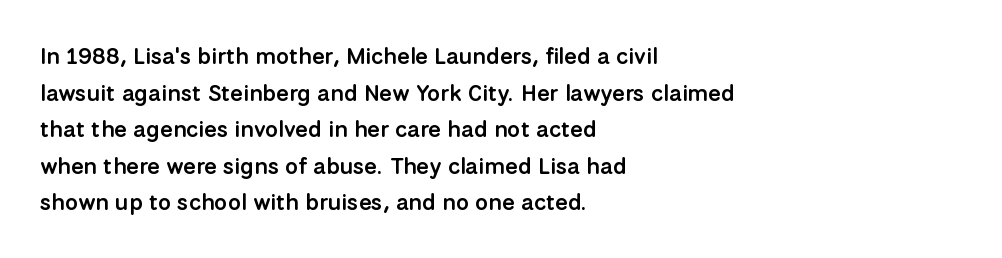
The image shows 23 px text type, upright; set left-aligned, normal line spacing (1.59x), normal letter spacing, not underlined.
